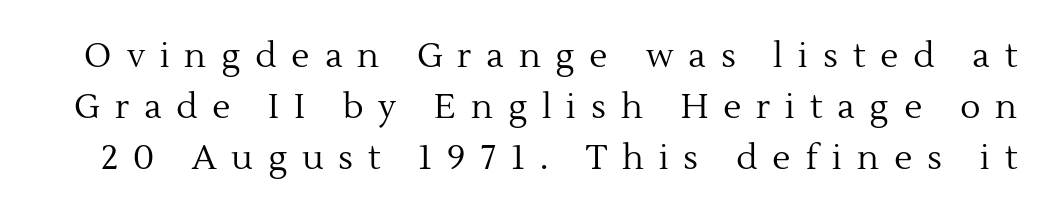
Q: Is the text bold? A: No.
Q: Is the text italic (slanted)? A: No, it is upright.
Q: Is the typeface a serif or a sans-serif typeface? A: Serif.
Q: Is the text underlined? A: No.
Q: Is the spacing between letters normal or unusually wide? A: Unusually wide.
Q: Is the spacing between lines tight, normal or loose? A: Normal.
Q: Width (condensed, normal, or wide)? A: Normal.
Q: x-height? A: Medium.
Q: Monospaced? A: No.
